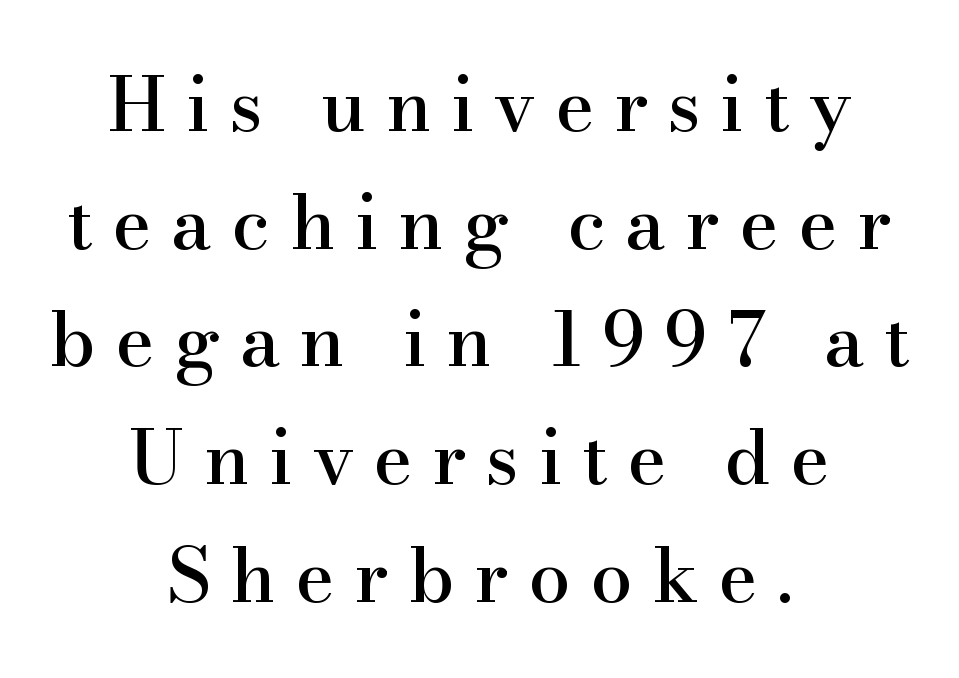
{"serif": "yes", "italic": "no", "width": "normal", "stroke_contrast": "high", "x_height": "small", "monospaced": "no", "underline": "no", "align": "center", "line_spacing": "normal", "line_spacing_ratio": 1.57, "letter_spacing": "wide", "letter_spacing_em": 0.26, "glyph_px": 75}
